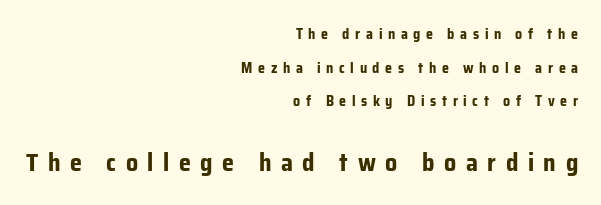
{"italic": "no", "bold": "yes", "underline": "no", "align": "right", "line_spacing": "loose", "line_spacing_ratio": 2.4, "letter_spacing": "wide", "letter_spacing_em": 0.4, "larger_block": "second", "size_ratio": 1.71, "glyph_px": 24}
